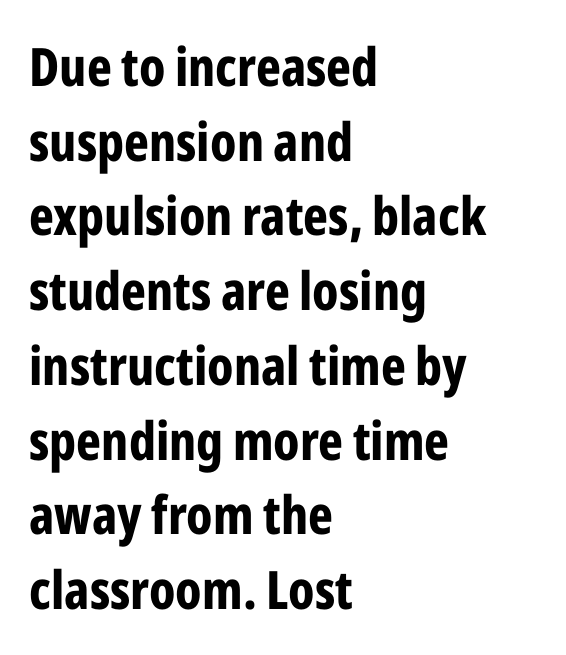
Letter spacing: default. Is this a fixed-width face? No — the glyphs have proportional, varying widths. Students, this is bold: see how much ink each stroke carries. The glyphs are unaccompanied by any horizontal stroke below them.
